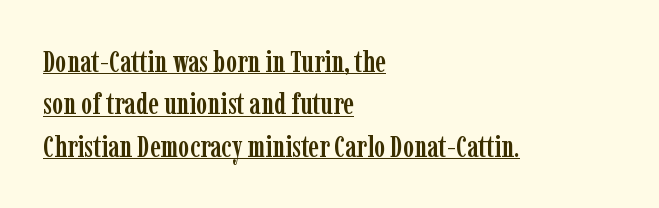
{"serif": "yes", "italic": "no", "width": "condensed", "stroke_contrast": "low", "x_height": "medium", "monospaced": "no", "underline": "yes", "align": "left", "line_spacing": "normal", "line_spacing_ratio": 1.41, "letter_spacing": "normal", "letter_spacing_em": 0.0, "glyph_px": 30}
